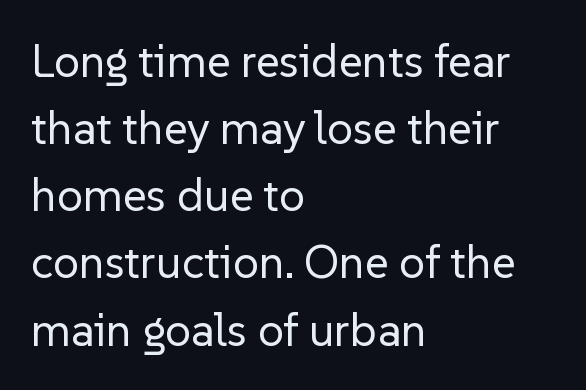
{"serif": "no", "italic": "no", "bold": "no", "weight": "regular", "width": "normal", "stroke_contrast": "low", "x_height": "medium", "monospaced": "no", "underline": "no", "align": "left", "line_spacing": "normal", "line_spacing_ratio": 1.46, "letter_spacing": "normal", "letter_spacing_em": 0.0, "glyph_px": 46}
